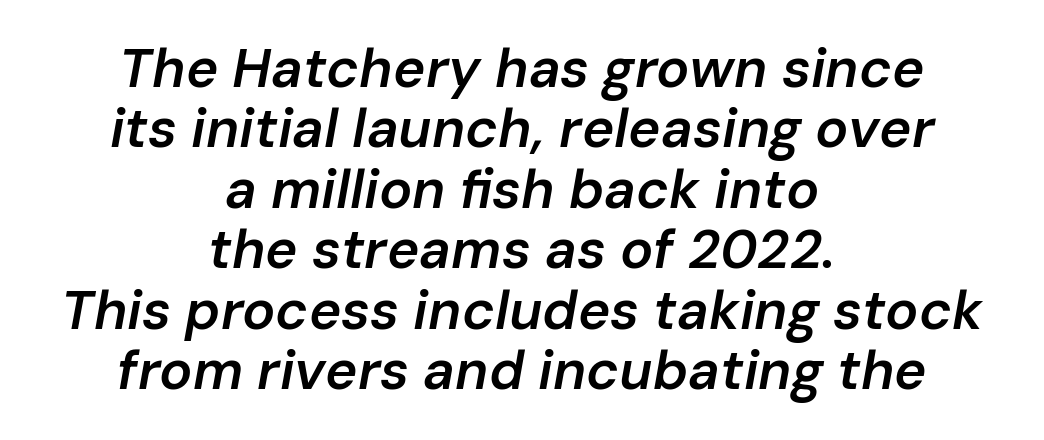
Standard letterfit; no display-style spreading of the glyphs. Glance below the letters and you will spot only blank space. A typesetter would call this proportional, since set widths differ per character. The passage shown is semibold, sitting just below true bold. Quick note: italic.
